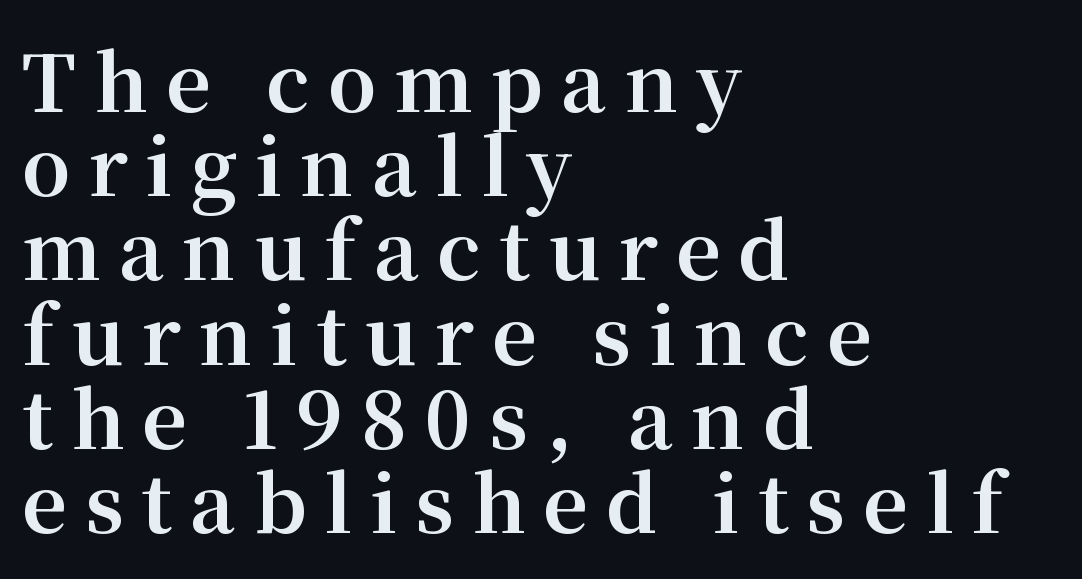
I'd describe the lettering as bold — thick and assertive. The ragged edge is on the right, which tells us the setting is flush left. Classification — serif. The tracking reads as deliberately expanded to a designer's eye. The passage shown is typed in a proportional face where columns would drift.
